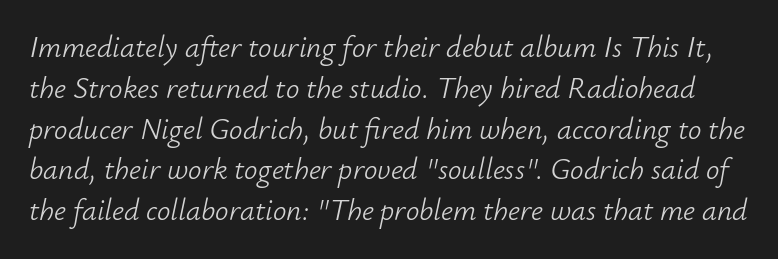
{"italic": "yes", "lean": "right", "slant_degrees": 12, "bold": "no", "weight": "light", "width": "normal", "stroke_contrast": "low", "x_height": "small", "monospaced": "no", "underline": "no", "line_spacing": "normal", "line_spacing_ratio": 1.36, "letter_spacing": "normal", "letter_spacing_em": 0.0, "glyph_px": 30}
